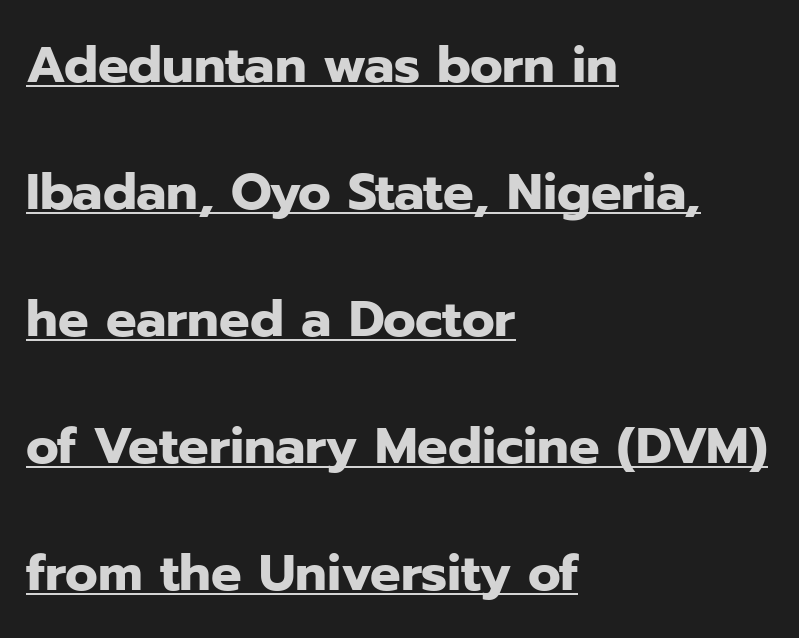
{"serif": "no", "italic": "no", "bold": "yes", "weight": "heavy", "width": "normal", "stroke_contrast": "low", "x_height": "medium", "monospaced": "no", "underline": "yes", "align": "left", "line_spacing": "loose", "line_spacing_ratio": 2.49, "letter_spacing": "normal", "letter_spacing_em": 0.0, "glyph_px": 51}
